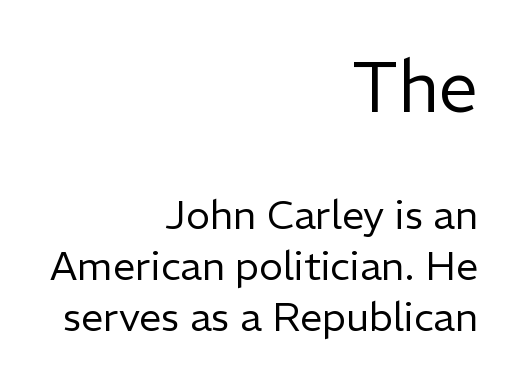
One-word summary of the alignment: right. The cut favours lightness, reaching ordinary text weight at its darkest. A typesetter would label this face a sans. The more generous point size was reserved for the upper chunk. The typography opts for an upright posture over an oblique one. Tracking here is standard; glyphs follow each other at the usual distance.
